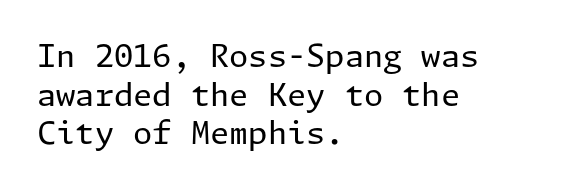
Q: Is the text bold? A: No.
Q: Is the text italic (slanted)? A: No, it is upright.
Q: Is the typeface a serif or a sans-serif typeface? A: Sans-serif.
Q: Is the text underlined? A: No.
Q: How is the paragraph aligned? A: Left-aligned.
Q: Is the spacing between letters normal or unusually wide? A: Normal.
Q: Is the spacing between lines tight, normal or loose? A: Normal.
Q: Width (condensed, normal, or wide)? A: Normal.
Q: Stroke contrast? A: Low.
Q: x-height? A: Medium.
